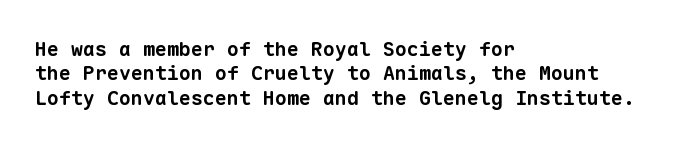
The image shows 20 px bold type; set left-aligned, line spacing 1.22x, normal letter spacing, not underlined.
